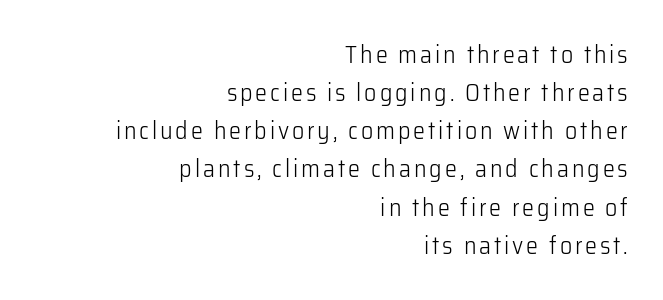
The image shows 24 px text type, upright; set right-aligned, normal line spacing (1.59x), not underlined.
